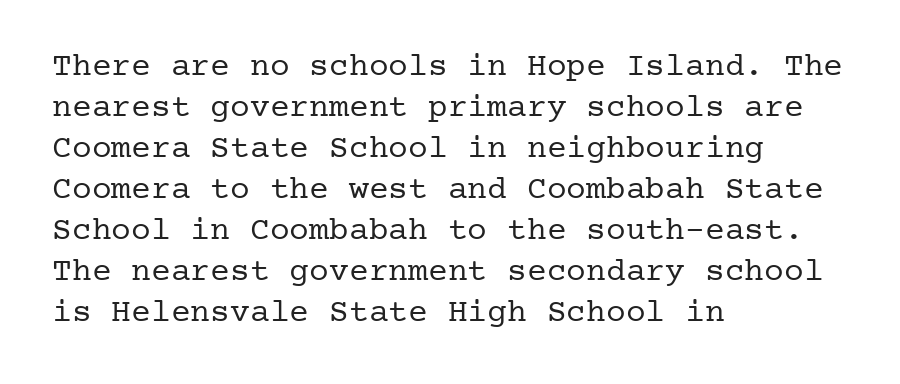
In terms of letterspacing, this is plain default setting. The passage is arranged the way most books set body copy — flush left. The space beneath each line is pristine and unruled. To sum up the face: it has serifs.
